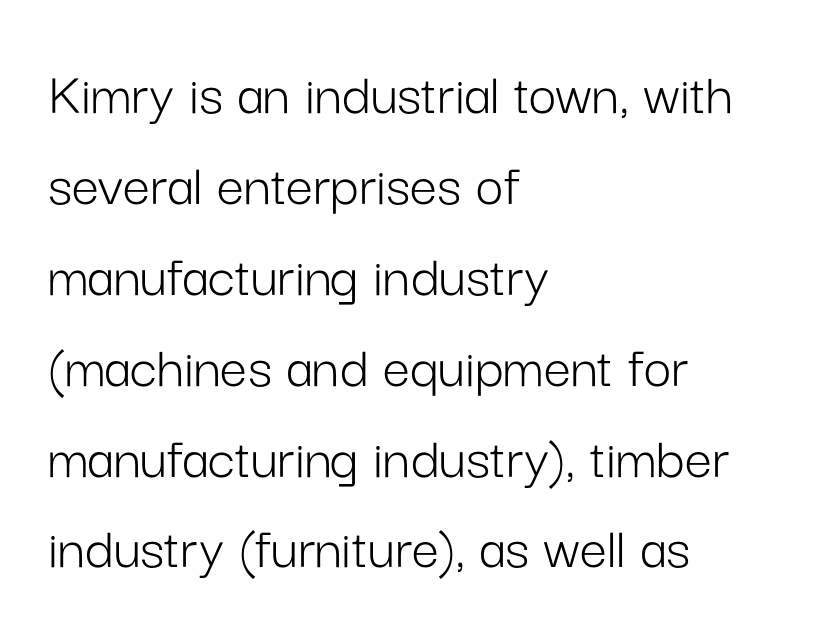
Q: Is the text bold? A: No.
Q: Is the text italic (slanted)? A: No, it is upright.
Q: Is the typeface a serif or a sans-serif typeface? A: Sans-serif.
Q: Is the text underlined? A: No.
Q: How is the paragraph aligned? A: Left-aligned.
Q: Is the spacing between letters normal or unusually wide? A: Normal.
Q: Is the spacing between lines tight, normal or loose? A: Normal.
Q: Width (condensed, normal, or wide)? A: Normal.
Q: Stroke contrast? A: Low.
Q: x-height? A: Medium.
Q: Monospaced? A: No.
